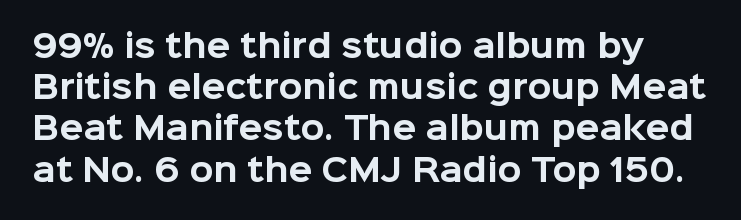
The image shows 31 px bold sans-serif type, upright; set normal line spacing (1.33x), normal letter spacing, not underlined; low stroke contrast and a medium x-height.
